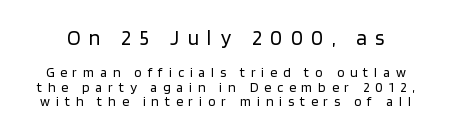
The image shows 21 px text type, upright; set tight line spacing (1.05x), unusually wide letter spacing (+0.41 em), not underlined; the first (top) block is 1.5x larger.
